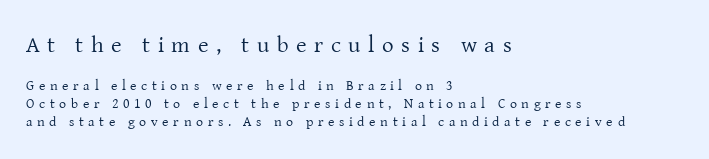
Q: Is the text bold? A: No.
Q: Is the text italic (slanted)? A: No, it is upright.
Q: Is the text underlined? A: No.
Q: How is the paragraph aligned? A: Left-aligned.
Q: Is the spacing between letters normal or unusually wide? A: Unusually wide.
Q: Is the spacing between lines tight, normal or loose? A: Normal.
Q: Which block of text is set in a larger size, the first (top) or the second (bottom)? A: The first (top) one.
